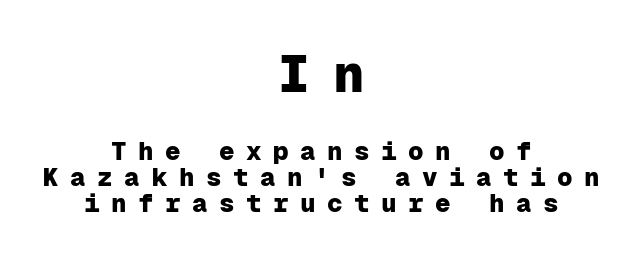
Q: Is the text bold? A: Yes.
Q: Is the text italic (slanted)? A: No, it is upright.
Q: Is the typeface a serif or a sans-serif typeface? A: Sans-serif.
Q: Is the text underlined? A: No.
Q: How is the paragraph aligned? A: Centered.
Q: Is the spacing between letters normal or unusually wide? A: Unusually wide.
Q: Is the spacing between lines tight, normal or loose? A: Tight.
Q: Which block of text is set in a larger size, the first (top) or the second (bottom)? A: The first (top) one.
Q: Width (condensed, normal, or wide)? A: Normal.
Q: Stroke contrast? A: Low.
Q: x-height? A: Medium.
Q: Monospaced? A: Yes.
